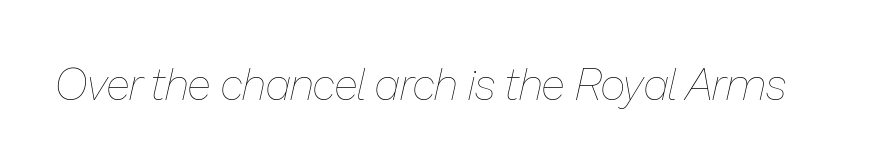
Character widths vary here, with narrow letters taking less room than wide ones. Unbolded letterforms with no extra heft. In terms of posture, this sample is oblique. Tracking here is standard; glyphs follow each other at the usual distance.
